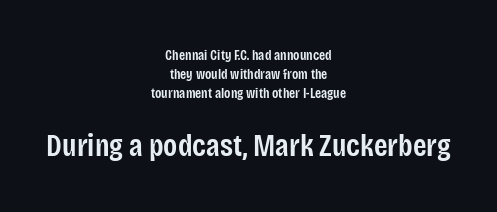
{"serif": "no", "italic": "no", "bold": "semi", "weight": "semibold", "width": "condensed", "stroke_contrast": "low", "x_height": "large", "monospaced": "no", "underline": "no", "align": "center", "line_spacing": "normal", "line_spacing_ratio": 1.35, "letter_spacing": "normal", "letter_spacing_em": 0.0, "larger_block": "second", "size_ratio": 2.21, "glyph_px": 31}
